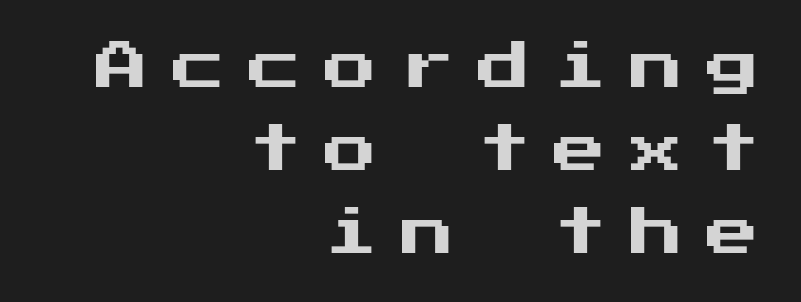
The image shows 53 px sans-serif type, upright; set right-aligned, normal line spacing (1.57x), unusually wide letter spacing (+0.44 em), not underlined; medium stroke contrast and a medium x-height.
